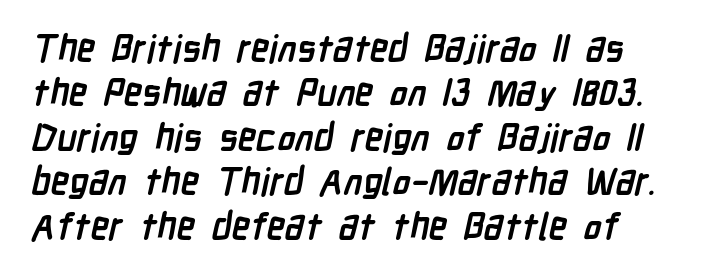
The image shows 37 px semibold, condensed sans-serif type; set line spacing 1.2x, normal letter spacing, not underlined; low stroke contrast and a medium x-height.
